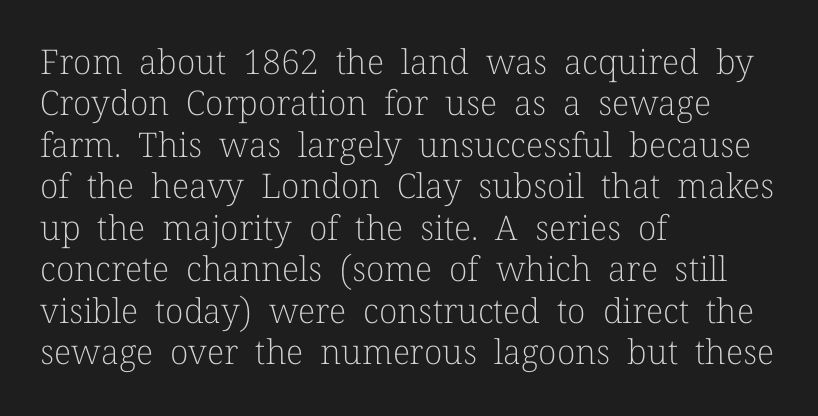
The image shows 34 px light serif type, upright; set left-aligned, line spacing 1.22x, normal letter spacing, not underlined; low stroke contrast and a medium x-height.
